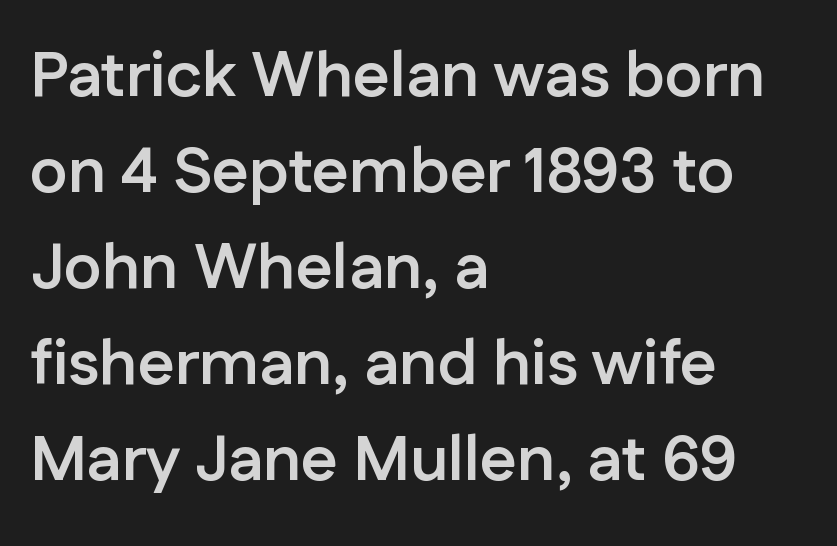
The passage shown is emphatically bold. This is the regular roman posture of the typeface. No word sits above an underline. Observe the ordinary spacing: letters are neighbours, not strangers.
